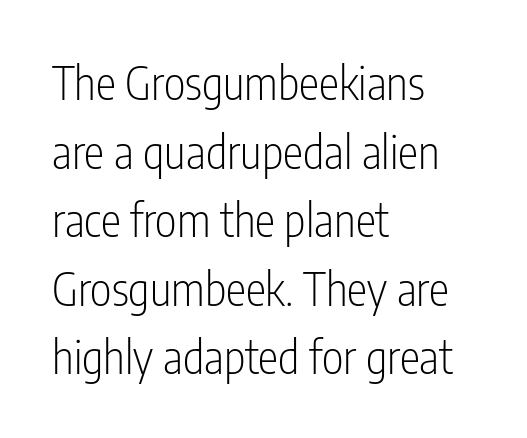
Q: Is the text bold? A: No.
Q: Is the text italic (slanted)? A: No, it is upright.
Q: Is the typeface a serif or a sans-serif typeface? A: Sans-serif.
Q: Is the text underlined? A: No.
Q: How is the paragraph aligned? A: Left-aligned.
Q: Is the spacing between letters normal or unusually wide? A: Normal.
Q: Is the spacing between lines tight, normal or loose? A: Normal.
Q: Width (condensed, normal, or wide)? A: Condensed.
Q: Stroke contrast? A: Low.
Q: x-height? A: Medium.
Q: Monospaced? A: No.
